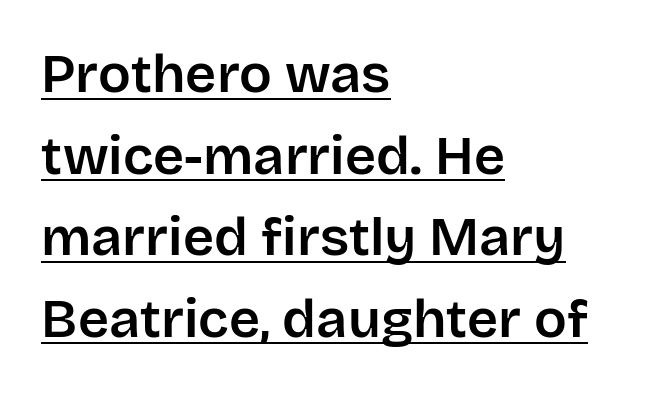
The image shows 54 px sans-serif type, upright; set left-aligned, normal line spacing (1.51x), normal letter spacing, underlined; low stroke contrast and a large x-height.
